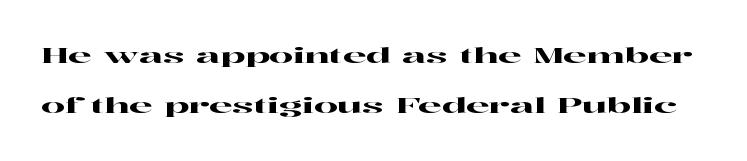
Q: Is the text italic (slanted)? A: No, it is upright.
Q: Is the text underlined? A: No.
Q: Is the spacing between letters normal or unusually wide? A: Normal.
Q: Is the spacing between lines tight, normal or loose? A: Loose.
